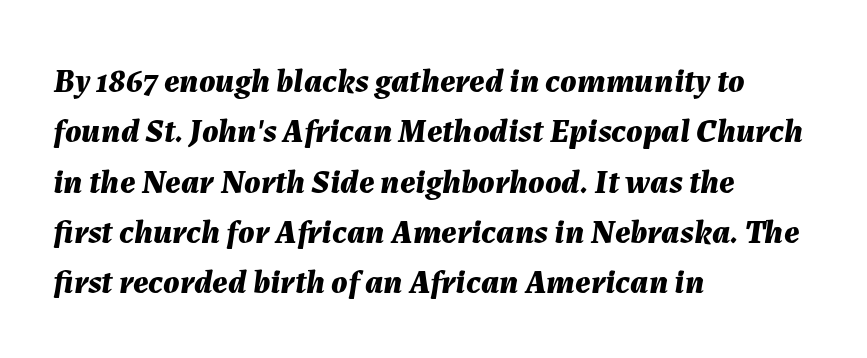
Is the type slanted? Yes — the strokes lean at a clear angle. What weight is shown? A full bold with thick strokes. These lines are rendered in a variable-pitch font. Inter-character spacing is left at the font's built-in metrics.
